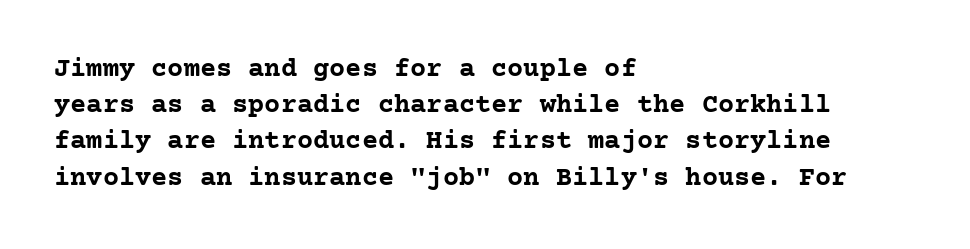
{"italic": "no", "bold": "yes", "underline": "no", "align": "left", "line_spacing": "normal", "line_spacing_ratio": 1.34, "letter_spacing": "normal", "letter_spacing_em": 0.0, "glyph_px": 27}
